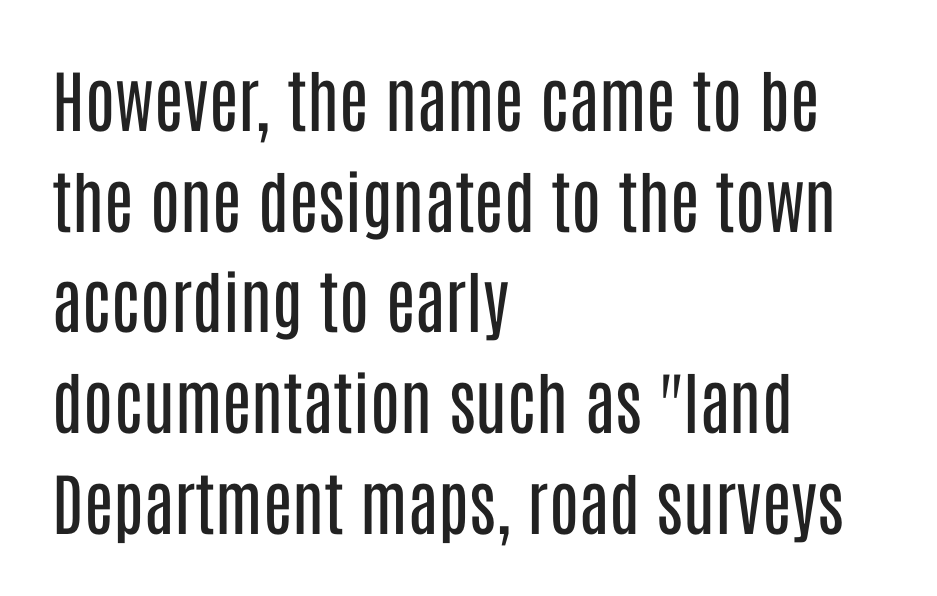
The image shows 68 px regular-weight, condensed sans-serif type, upright; set left-aligned, normal line spacing (1.48x), normal letter spacing, not underlined; low stroke contrast and a large x-height.
